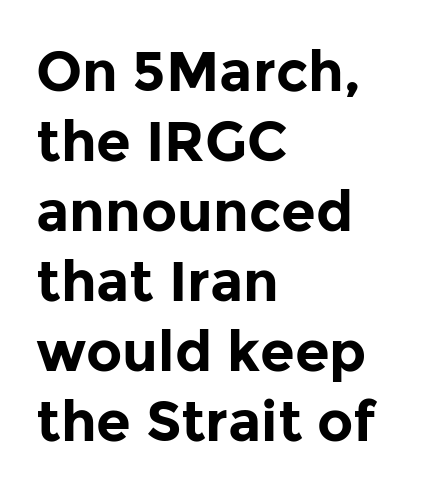
{"serif": "no", "italic": "no", "bold": "yes", "weight": "bold", "width": "normal", "stroke_contrast": "low", "x_height": "medium", "monospaced": "no", "underline": "no", "align": "left", "line_spacing": "normal", "line_spacing_ratio": 1.25, "letter_spacing": "normal", "letter_spacing_em": 0.0, "glyph_px": 56}
